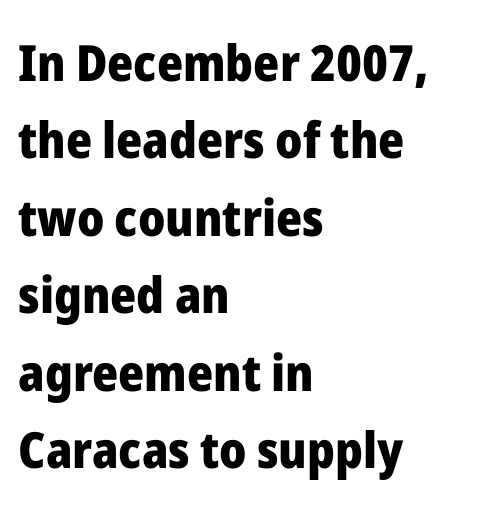
Q: Is the text bold? A: Yes.
Q: Is the text italic (slanted)? A: No, it is upright.
Q: Is the typeface a serif or a sans-serif typeface? A: Sans-serif.
Q: Is the text underlined? A: No.
Q: How is the paragraph aligned? A: Left-aligned.
Q: Is the spacing between letters normal or unusually wide? A: Normal.
Q: Is the spacing between lines tight, normal or loose? A: Normal.
Q: Width (condensed, normal, or wide)? A: Normal.
Q: Stroke contrast? A: Low.
Q: x-height? A: Medium.
Q: Monospaced? A: No.
